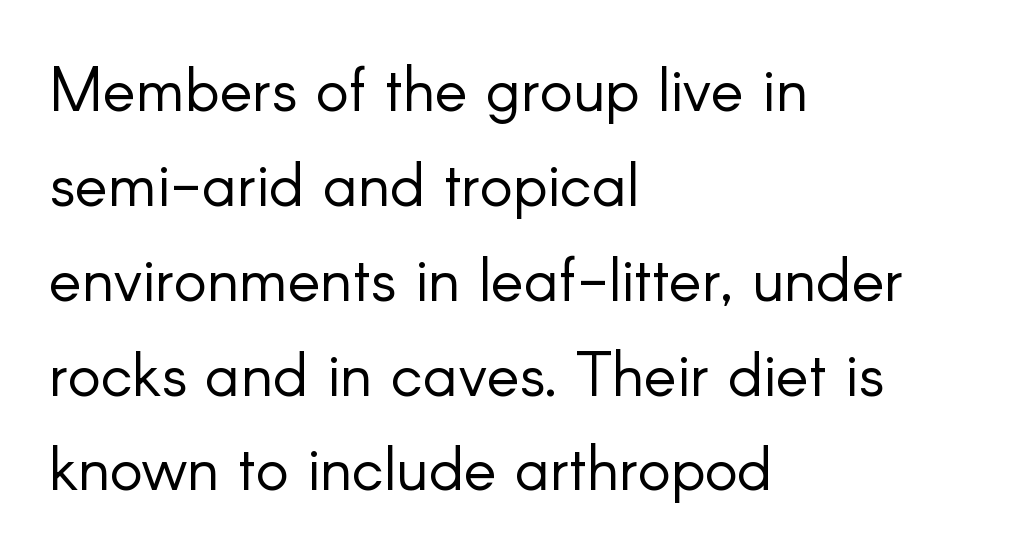
Q: Is the text bold? A: No.
Q: Is the text italic (slanted)? A: No, it is upright.
Q: Is the typeface a serif or a sans-serif typeface? A: Sans-serif.
Q: Is the text underlined? A: No.
Q: How is the paragraph aligned? A: Left-aligned.
Q: Is the spacing between letters normal or unusually wide? A: Normal.
Q: Is the spacing between lines tight, normal or loose? A: Normal.
Q: Width (condensed, normal, or wide)? A: Normal.
Q: Stroke contrast? A: Low.
Q: x-height? A: Small.
Q: Monospaced? A: No.
